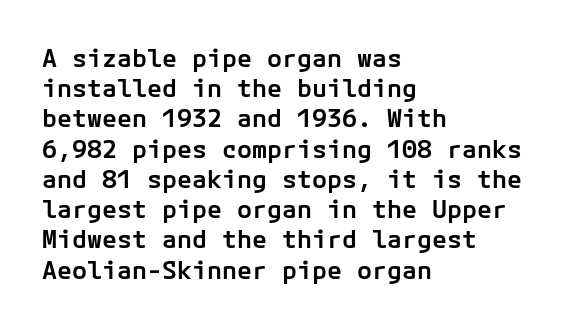
{"italic": "no", "bold": "semi", "underline": "no", "align": "left", "line_spacing_ratio": 1.21, "letter_spacing": "normal", "letter_spacing_em": 0.0, "glyph_px": 25}
